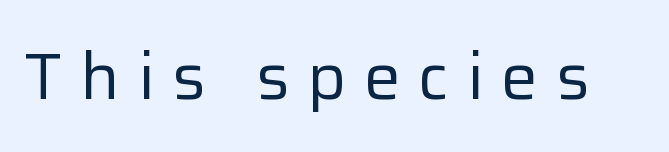
Q: Is the text bold? A: No.
Q: Is the text italic (slanted)? A: No, it is upright.
Q: Is the typeface a serif or a sans-serif typeface? A: Sans-serif.
Q: Is the text underlined? A: No.
Q: Is the spacing between letters normal or unusually wide? A: Unusually wide.
Q: Width (condensed, normal, or wide)? A: Normal.
Q: Stroke contrast? A: Low.
Q: x-height? A: Medium.
Q: Monospaced? A: No.
